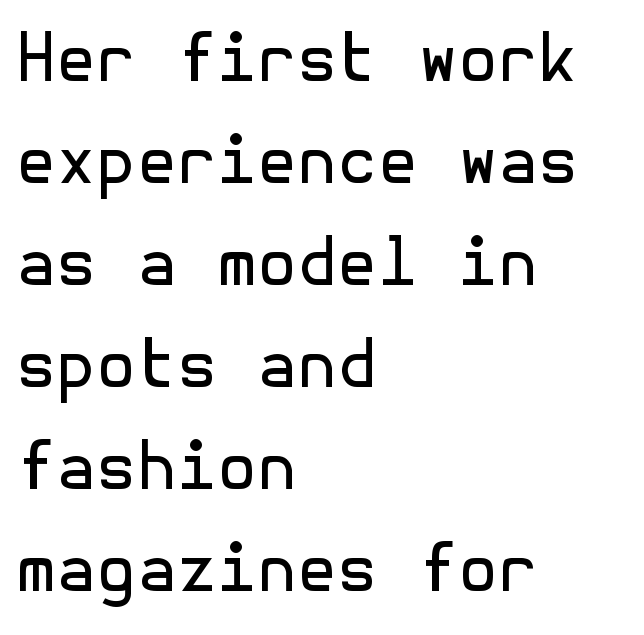
Successive baselines arrive at the customary interval. The letters stand straight up with perfectly vertical stems. Between one letter and the next there's only the usual sliver of space. Every row of glyphs begins at an identical x-position on the left. Stroke mass is kept to a normal reading level or below. Grotesque or geometric, the face here clearly has no serifs.
